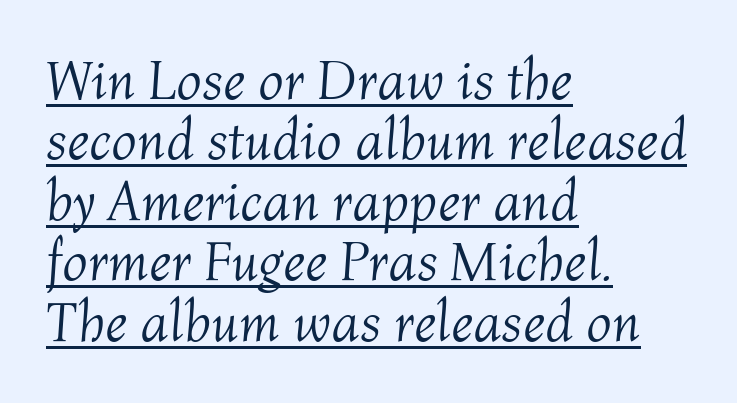
{"italic": "yes", "lean": "right", "slant_degrees": 4, "bold": "no", "weight": "light", "width": "normal", "stroke_contrast": "medium", "x_height": "medium", "monospaced": "no", "underline": "yes", "align": "left", "line_spacing": "tight", "line_spacing_ratio": 1.08, "letter_spacing": "normal", "letter_spacing_em": 0.0, "glyph_px": 56}
